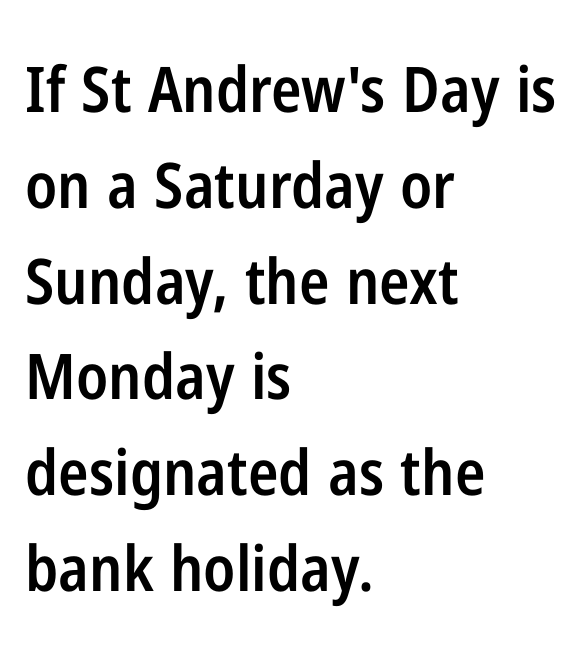
Q: Is the text bold? A: Semi-bold.
Q: Is the text italic (slanted)? A: No, it is upright.
Q: Is the typeface a serif or a sans-serif typeface? A: Sans-serif.
Q: Is the text underlined? A: No.
Q: How is the paragraph aligned? A: Left-aligned.
Q: Is the spacing between letters normal or unusually wide? A: Normal.
Q: Is the spacing between lines tight, normal or loose? A: Normal.
Q: Width (condensed, normal, or wide)? A: Condensed.
Q: Stroke contrast? A: Low.
Q: x-height? A: Medium.
Q: Monospaced? A: No.
